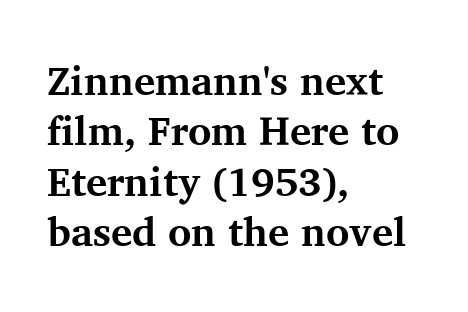
{"serif": "yes", "italic": "no", "bold": "yes", "weight": "bold", "width": "normal", "stroke_contrast": "medium", "x_height": "medium", "monospaced": "no", "underline": "no", "align": "left", "line_spacing": "normal", "line_spacing_ratio": 1.26, "letter_spacing": "normal", "letter_spacing_em": 0.0, "glyph_px": 40}
